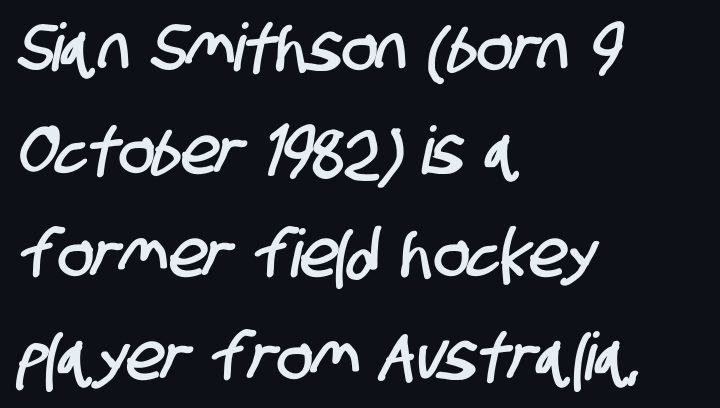
{"serif": "no", "width": "condensed", "stroke_contrast": "low", "x_height": "large", "monospaced": "no", "underline": "no", "align": "left", "line_spacing": "normal", "line_spacing_ratio": 1.56, "letter_spacing": "normal", "letter_spacing_em": 0.0, "glyph_px": 66}
